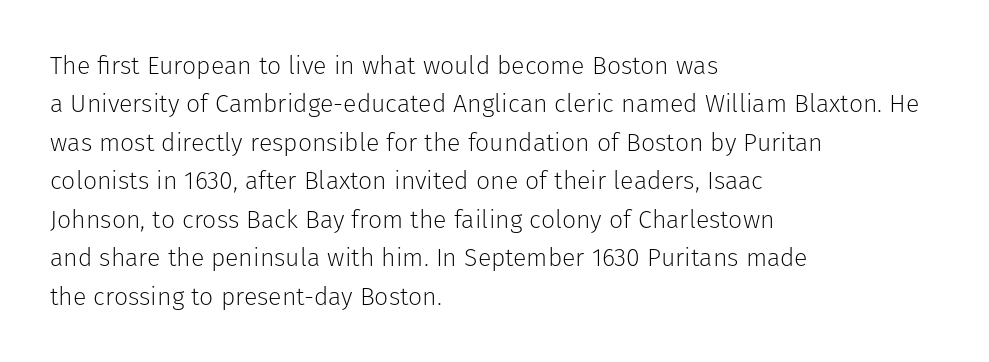
The image shows 25 px text type, upright; set left-aligned, normal line spacing (1.54x), normal letter spacing, not underlined.
